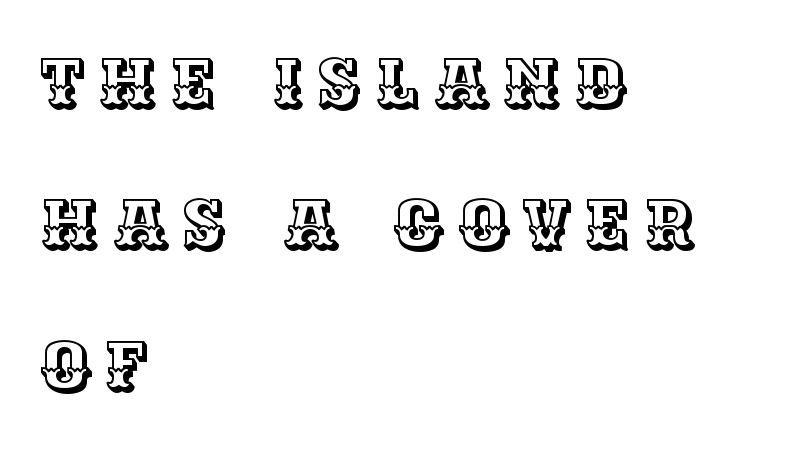
{"italic": "no", "width": "normal", "x_height": "large", "monospaced": "no", "underline": "no", "align": "left", "line_spacing": "loose", "line_spacing_ratio": 2.05, "letter_spacing": "wide", "letter_spacing_em": 0.2, "glyph_px": 69}
